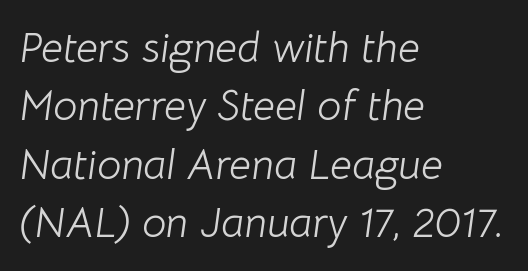
{"italic": "yes", "lean": "right", "slant_degrees": 8, "bold": "no", "weight": "light", "width": "normal", "stroke_contrast": "low", "x_height": "medium", "monospaced": "no", "underline": "no", "align": "left", "line_spacing": "normal", "line_spacing_ratio": 1.36, "letter_spacing": "normal", "letter_spacing_em": 0.0, "glyph_px": 43}
